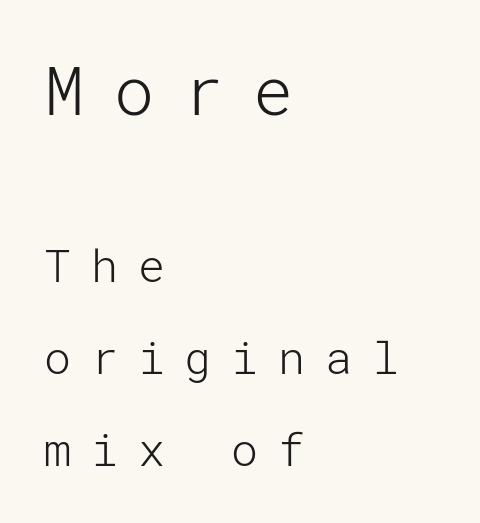
{"serif": "no", "italic": "no", "bold": "no", "weight": "light", "width": "normal", "stroke_contrast": "low", "x_height": "medium", "underline": "no", "align": "left", "line_spacing": "loose", "line_spacing_ratio": 2.04, "letter_spacing": "wide", "letter_spacing_em": 0.44, "larger_block": "first", "size_ratio": 1.49, "glyph_px": 67}
